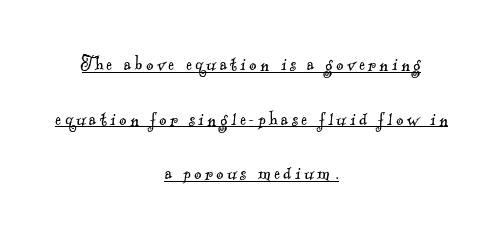
{"bold": "no", "underline": "yes", "align": "center", "line_spacing": "loose", "line_spacing_ratio": 2.48, "glyph_px": 22}
